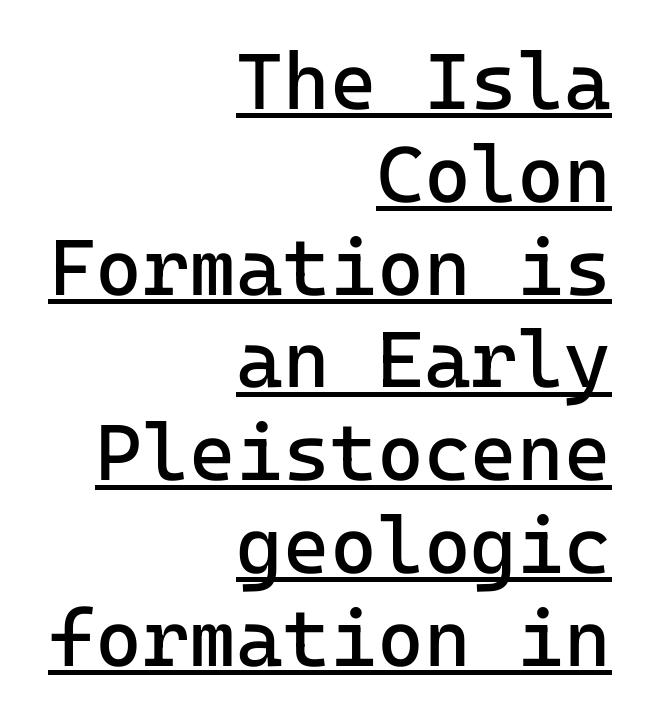
The image shows 80 px regular-weight sans-serif type, upright, monospaced; set right-aligned, line spacing 1.16x, normal letter spacing, underlined; low stroke contrast and a medium x-height.
